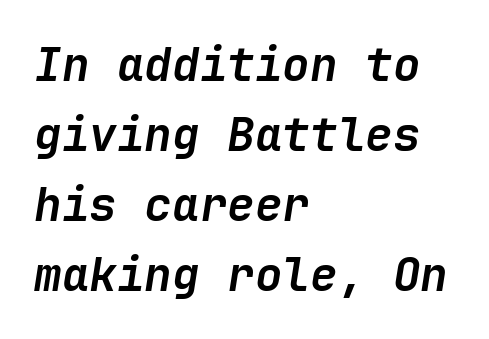
The image shows 46 px semibold type, italic (leaning right); set left-aligned, normal line spacing (1.52x), normal letter spacing, not underlined; low stroke contrast and a medium x-height.
